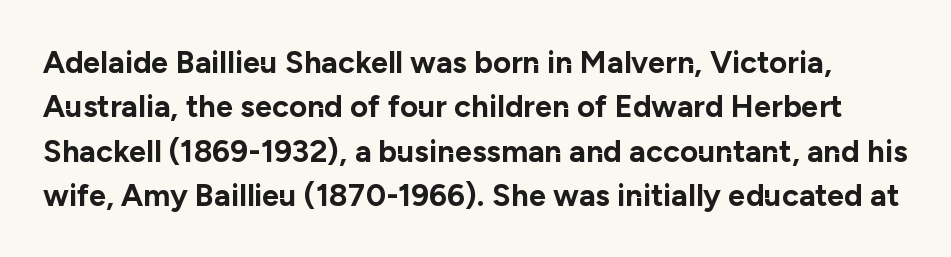
Q: Is the text bold? A: Yes.
Q: Is the text italic (slanted)? A: No, it is upright.
Q: Is the typeface a serif or a sans-serif typeface? A: Sans-serif.
Q: Is the text underlined? A: No.
Q: Is the spacing between letters normal or unusually wide? A: Normal.
Q: Is the spacing between lines tight, normal or loose? A: Normal.
Q: Width (condensed, normal, or wide)? A: Normal.
Q: Stroke contrast? A: Low.
Q: x-height? A: Medium.
Q: Monospaced? A: No.
